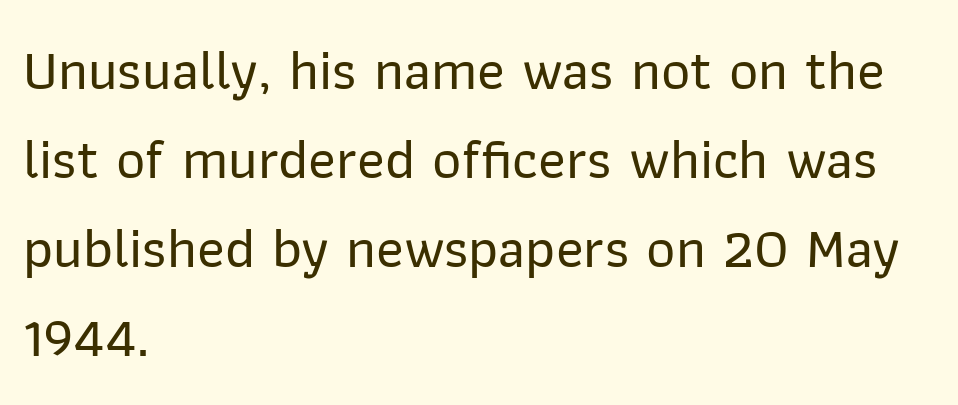
Nope, not italic — everything's standing straight. The letters sit at their default tracking, neither squeezed nor spread. The paragraph has a hard left edge and a soft right edge. A typesetter would call this leading conventional body-copy spacing.
